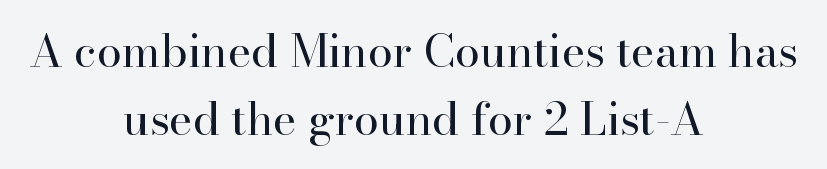
A typesetter would call this leading conventional body-copy spacing. These lines are centered, leaving both edges ragged. This sample has the flowing, uneven cadence of proportional lettering. Every stem runs plumb, perpendicular to the baseline.
